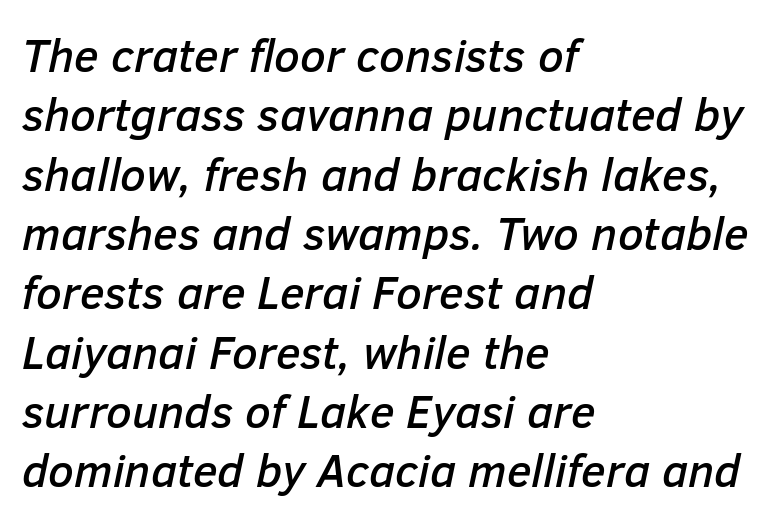
{"italic": "yes", "lean": "right", "slant_degrees": 12, "width": "normal", "stroke_contrast": "low", "x_height": "medium", "monospaced": "no", "underline": "no", "align": "left", "line_spacing": "normal", "line_spacing_ratio": 1.29, "letter_spacing": "normal", "letter_spacing_em": 0.0, "glyph_px": 46}
